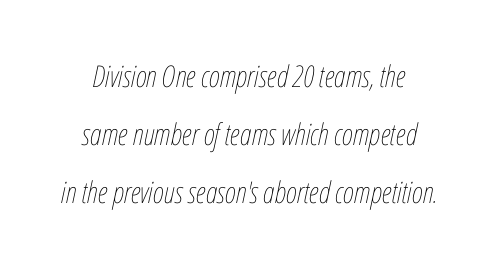
Honestly, the rows look like they've been pulled way apart. Yep, that's italic — everything's leaning. Weight class: somewhere from thin through regular. A typesetter would call this proportional, since set widths differ per character.
